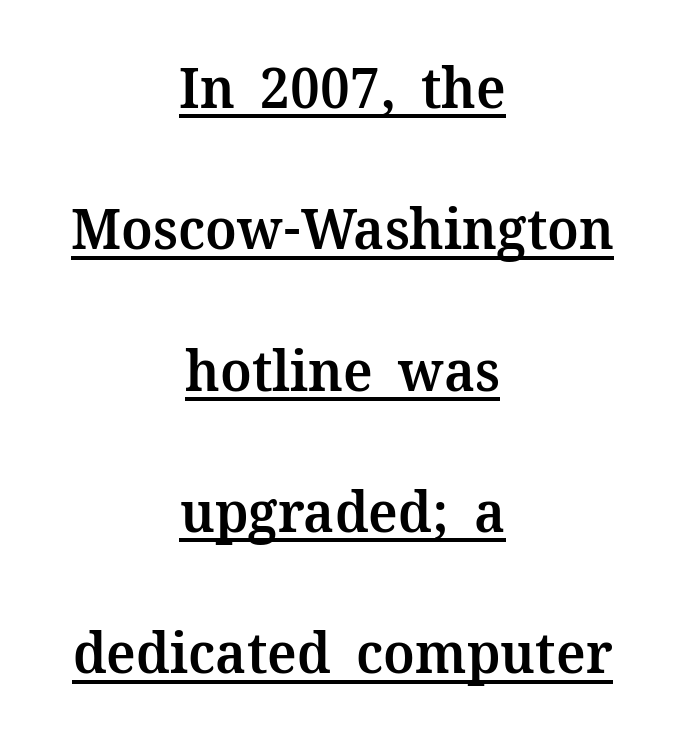
The image shows 57 px semibold serif type, upright; set centered, loose line spacing (2.48x), normal letter spacing, underlined; medium stroke contrast and a medium x-height.
